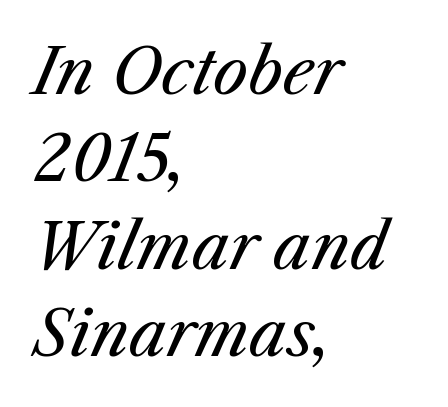
The image shows 62 px regular-weight type, italic (leaning right); set left-aligned, normal line spacing (1.41x), normal letter spacing, not underlined; medium stroke contrast and a medium x-height.
